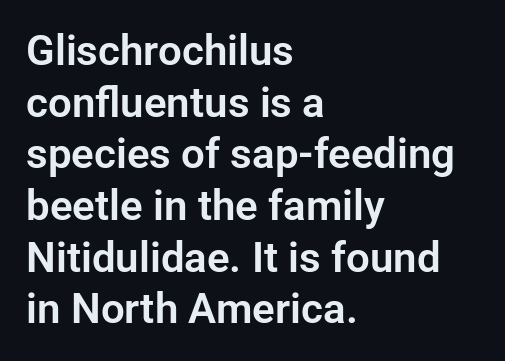
{"serif": "no", "italic": "no", "width": "normal", "stroke_contrast": "low", "x_height": "medium", "monospaced": "no", "underline": "no", "align": "left", "line_spacing_ratio": 1.23, "letter_spacing": "normal", "letter_spacing_em": 0.0, "glyph_px": 42}
